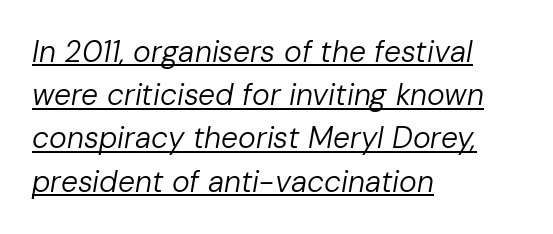
{"italic": "yes", "lean": "right", "slant_degrees": 10, "bold": "no", "weight": "regular", "width": "normal", "stroke_contrast": "low", "x_height": "medium", "monospaced": "no", "underline": "yes", "align": "left", "line_spacing": "normal", "line_spacing_ratio": 1.44, "letter_spacing": "normal", "letter_spacing_em": 0.0, "glyph_px": 30}
